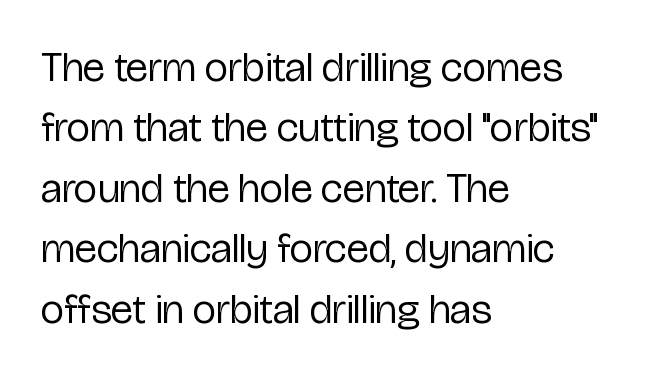
The image shows 42 px regular-weight, condensed sans-serif type, upright; set left-aligned, normal line spacing (1.44x), normal letter spacing, not underlined; low stroke contrast and a medium x-height.
